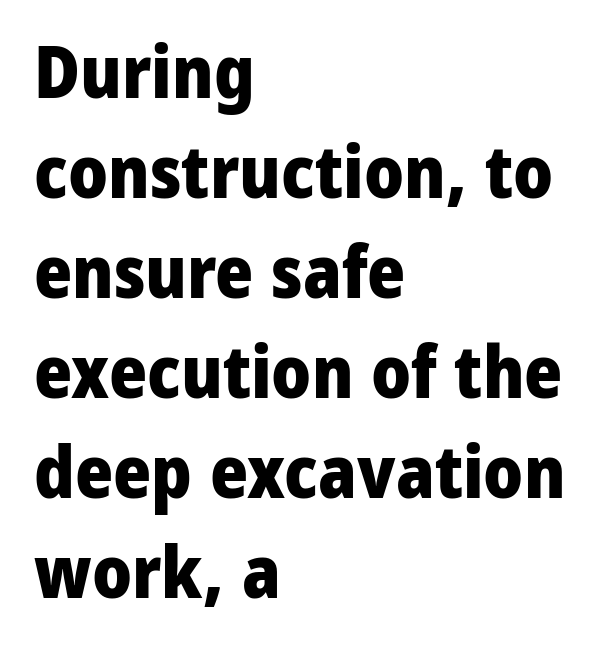
Looks like regular typesetting: each glyph gets only the width it needs. Rule under the text: the space is simply empty. The letters stand upright; this is a roman face. These lines stack with their left ends in a neat column. A sans-serif font was chosen for this passage.
